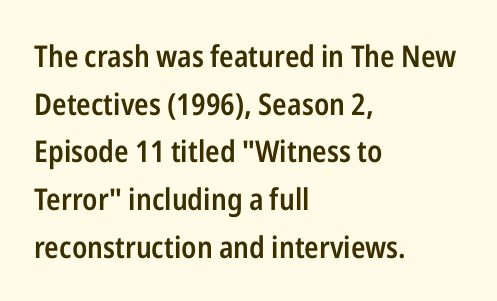
Q: Is the text bold? A: Semi-bold.
Q: Is the text italic (slanted)? A: No, it is upright.
Q: Is the typeface a serif or a sans-serif typeface? A: Sans-serif.
Q: Is the text underlined? A: No.
Q: How is the paragraph aligned? A: Left-aligned.
Q: Is the spacing between letters normal or unusually wide? A: Normal.
Q: Is the spacing between lines tight, normal or loose? A: Normal.
Q: Width (condensed, normal, or wide)? A: Condensed.
Q: Stroke contrast? A: Low.
Q: x-height? A: Medium.
Q: Monospaced? A: No.
